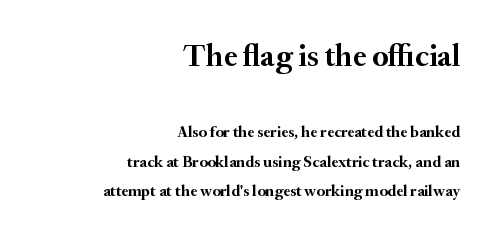
The image shows 31 px semibold serif type, upright; set right-aligned, line spacing 1.85x, normal letter spacing, not underlined; the first (top) block is 1.94x larger; medium stroke contrast and a small x-height.
